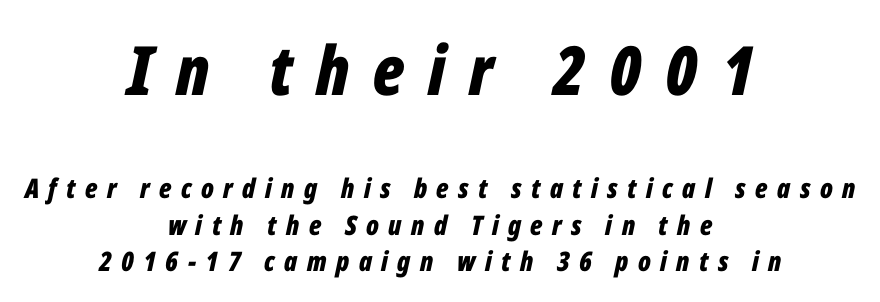
The image shows 68 px bold, condensed type, italic (leaning right); set centered, normal line spacing (1.36x), unusually wide letter spacing (+0.35 em), not underlined; the first (top) block is 2.52x larger; low stroke contrast and a medium x-height.
